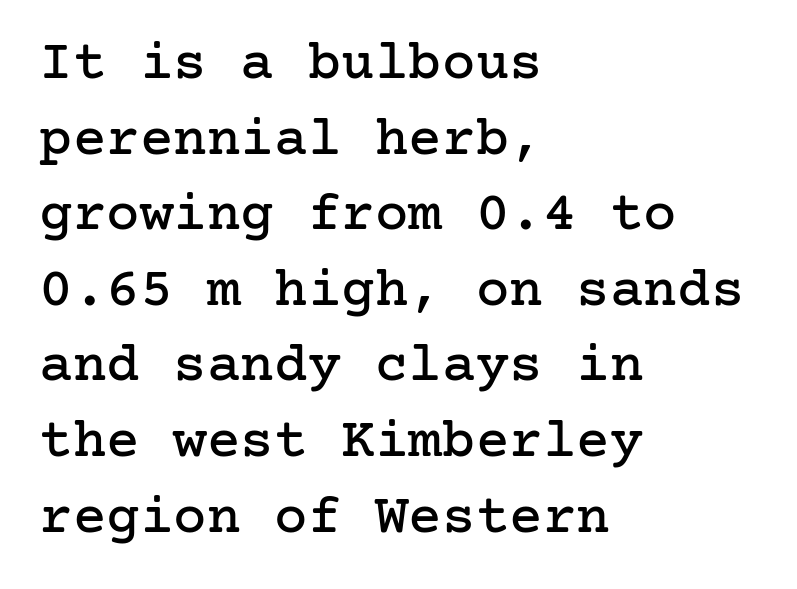
A roman cut, with each character standing at attention. How would I describe the line gaps? Plain and ordinary. The glyphs are unaccompanied by any horizontal stroke below them. Alignment: flush left. Characters follow at the spacing the type designer built in. This is serif lettering, the kind often seen in printed books.
